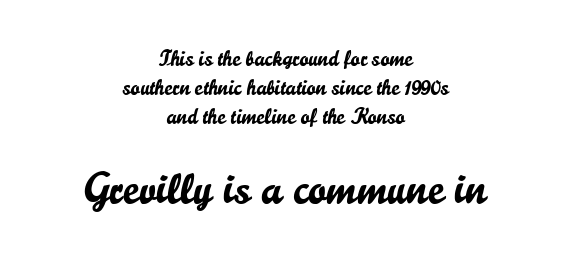
The image shows 44 px sans-serif type; set centered, normal line spacing (1.32x), normal letter spacing, not underlined; the second (bottom) block is 2.0x larger; low stroke contrast and a small x-height.
